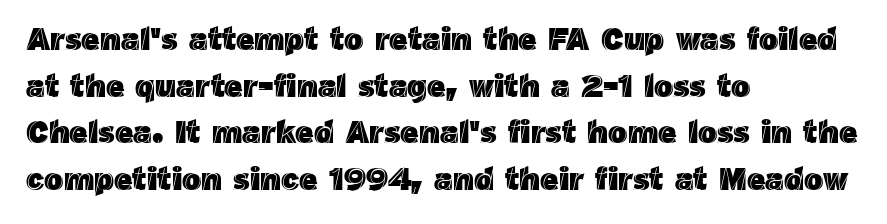
Clear beneath every line of the passage. Horizontal alignment here is leftward, the default for most running prose. The lettering stays uniformly vertical, giving the passage a roman look. The face used here is proportionally spaced, like ordinary book or web type. Vertical spacing — default.
